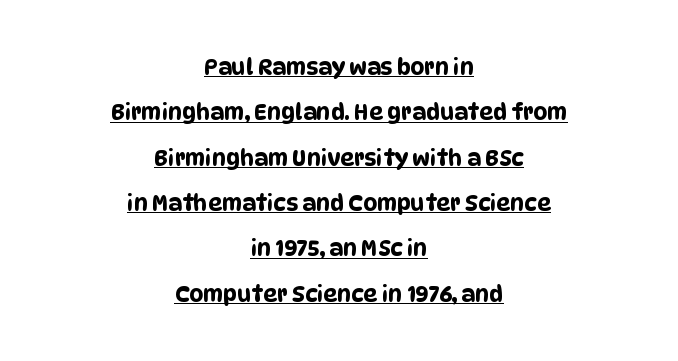
Standard letterfit; no display-style spreading of the glyphs. The rag falls on both sides of this text block equally. Check the space under the baseline: a stroke is drawn there. Honestly, the rows look like they've been pulled way apart.
